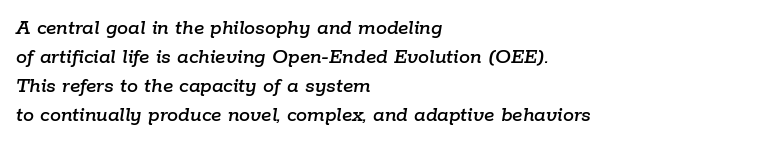
{"italic": "yes", "lean": "right", "slant_degrees": 9, "underline": "no", "align": "left", "line_spacing": "normal", "line_spacing_ratio": 1.32, "letter_spacing": "normal", "letter_spacing_em": 0.0, "glyph_px": 22}
